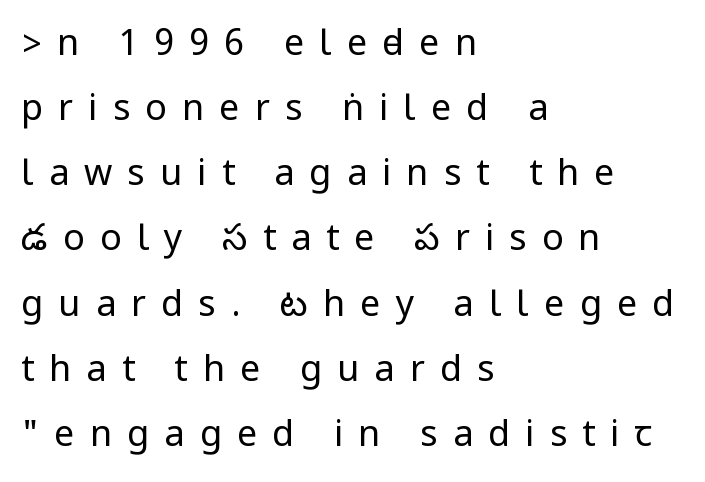
On a weight scale, this lands at 450 or below. Just letters on the line, the space beneath them empty. This rendering uses left alignment, leaving the right contour irregular. You could only call the tracking loose — the letters float apart. Tall strokes in this sample are plumb rather than angled.
